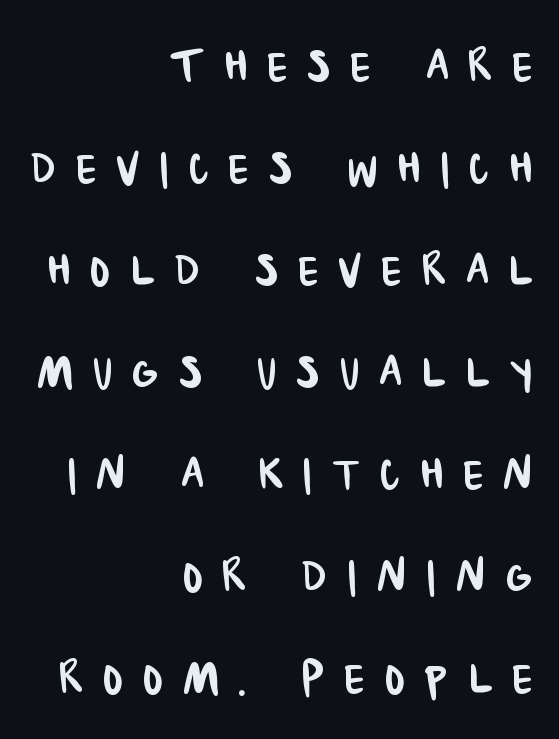
{"serif": "no", "width": "condensed", "stroke_contrast": "low", "x_height": "large", "monospaced": "no", "underline": "no", "align": "right", "line_spacing_ratio": 1.73, "letter_spacing": "wide", "letter_spacing_em": 0.34, "glyph_px": 59}
